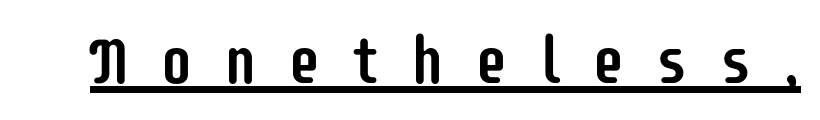
Q: Is the text italic (slanted)? A: No, it is upright.
Q: Is the typeface a serif or a sans-serif typeface? A: Sans-serif.
Q: Is the text underlined? A: Yes.
Q: Is the spacing between letters normal or unusually wide? A: Unusually wide.
Q: Width (condensed, normal, or wide)? A: Condensed.
Q: Stroke contrast? A: Low.
Q: x-height? A: Large.
Q: Monospaced? A: No.
